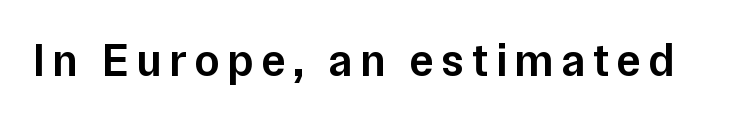
The image shows 46 px semibold sans-serif type, upright; set not underlined; low stroke contrast and a medium x-height.
